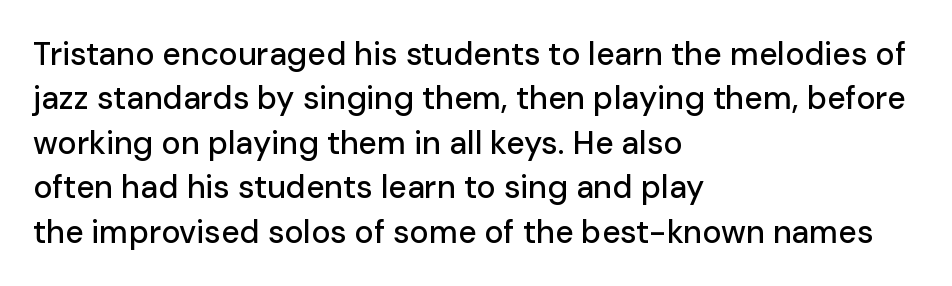
This sample has the flowing, uneven cadence of proportional lettering. A sans-serif font was chosen for this passage. A classic flush-left, rag-right setting is used for this passage. Posture: vertical. Honestly, the letter spacing is just normal — you wouldn't notice it.
